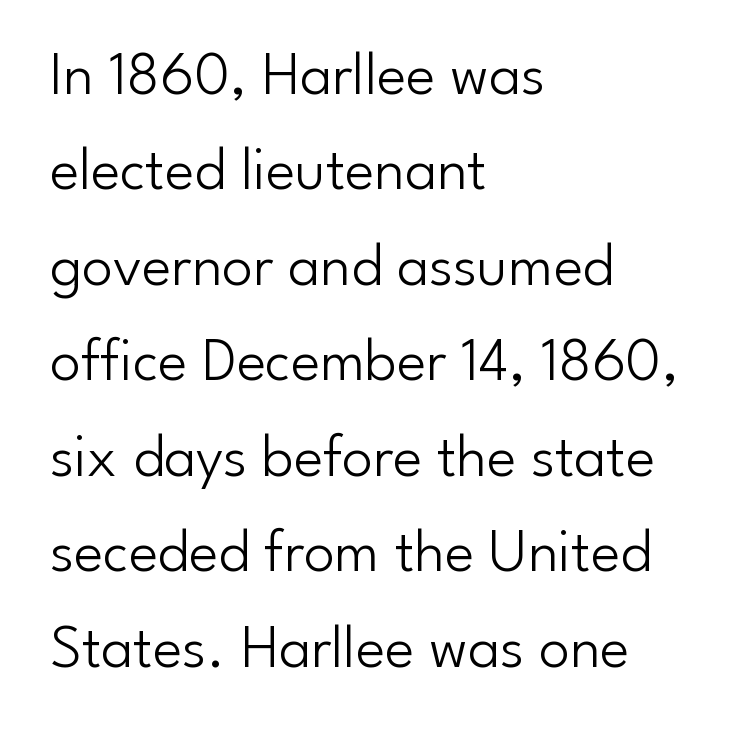
{"serif": "no", "italic": "no", "bold": "no", "weight": "light", "width": "normal", "stroke_contrast": "low", "x_height": "small", "monospaced": "no", "underline": "no", "align": "left", "line_spacing": "normal", "line_spacing_ratio": 1.54, "letter_spacing": "normal", "letter_spacing_em": 0.0, "glyph_px": 62}
